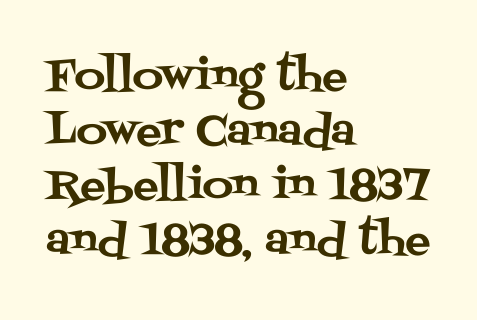
The image shows 42 px serif type, upright; set left-aligned, normal line spacing (1.3x), normal letter spacing, not underlined; medium stroke contrast and a large x-height.
